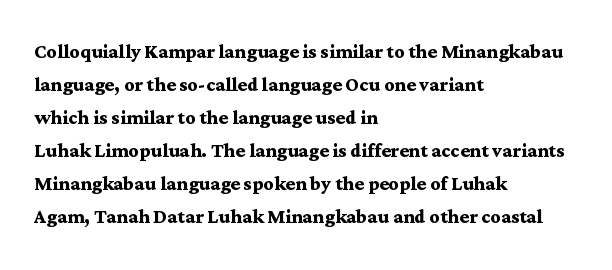
The image shows 25 px bold type, upright; set left-aligned, normal line spacing (1.32x), normal letter spacing, not underlined.
